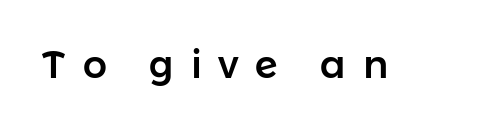
The image shows 38 px sans-serif type, upright; set unusually wide letter spacing (+0.44 em), not underlined; low stroke contrast and a medium x-height.
